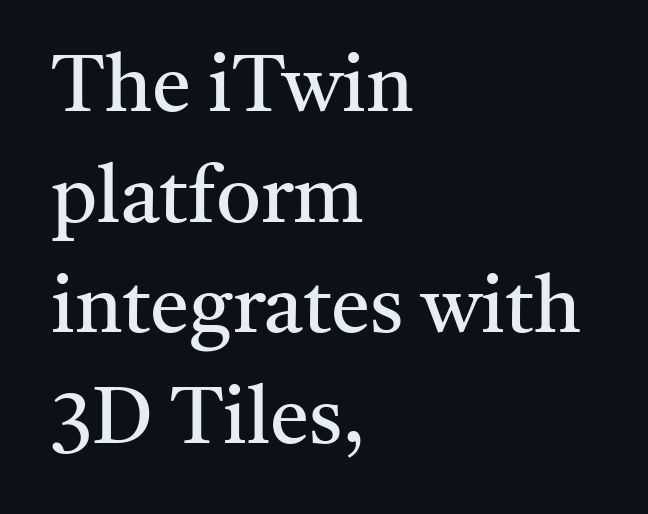
The image shows 79 px regular-weight serif type, upright; set left-aligned, normal line spacing (1.4x), normal letter spacing, not underlined; medium stroke contrast and a medium x-height.
